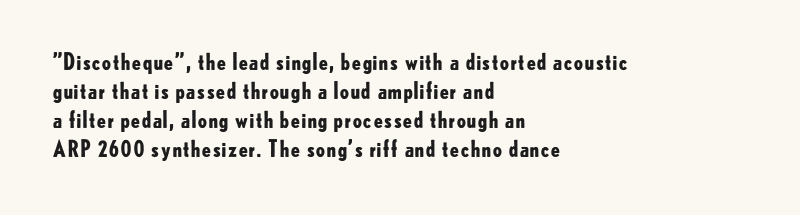
The image shows 22 px bold type, upright; set left-aligned, normal line spacing (1.32x), normal letter spacing, not underlined.
